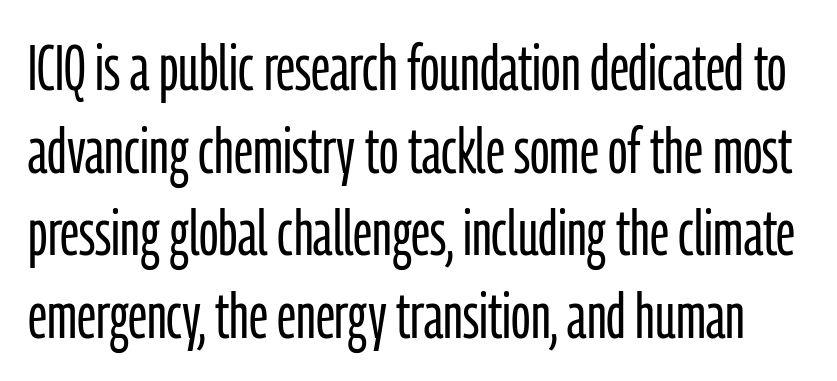
The image shows 64 px light, condensed sans-serif type, upright; set normal line spacing (1.29x), normal letter spacing, not underlined; low stroke contrast and a medium x-height.
